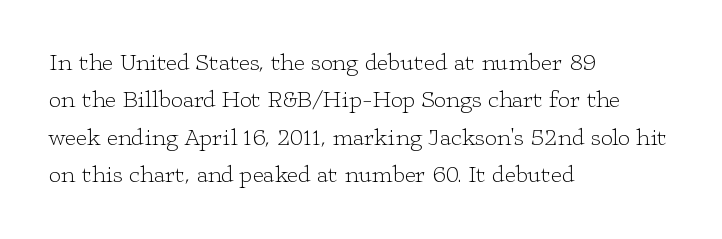
{"italic": "no", "bold": "no", "underline": "no", "align": "left", "line_spacing": "normal", "line_spacing_ratio": 1.56, "letter_spacing": "normal", "letter_spacing_em": 0.0, "glyph_px": 24}
